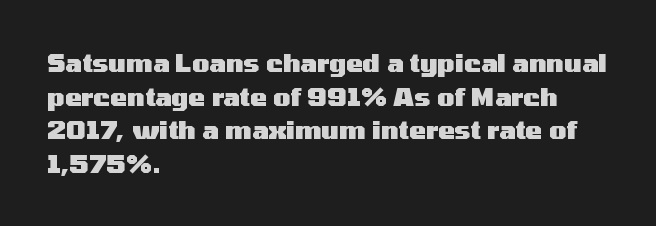
Q: Is the text bold? A: Yes.
Q: Is the text italic (slanted)? A: No, it is upright.
Q: Is the text underlined? A: No.
Q: How is the paragraph aligned? A: Left-aligned.
Q: Is the spacing between letters normal or unusually wide? A: Normal.
Q: Is the spacing between lines tight, normal or loose? A: Normal.
